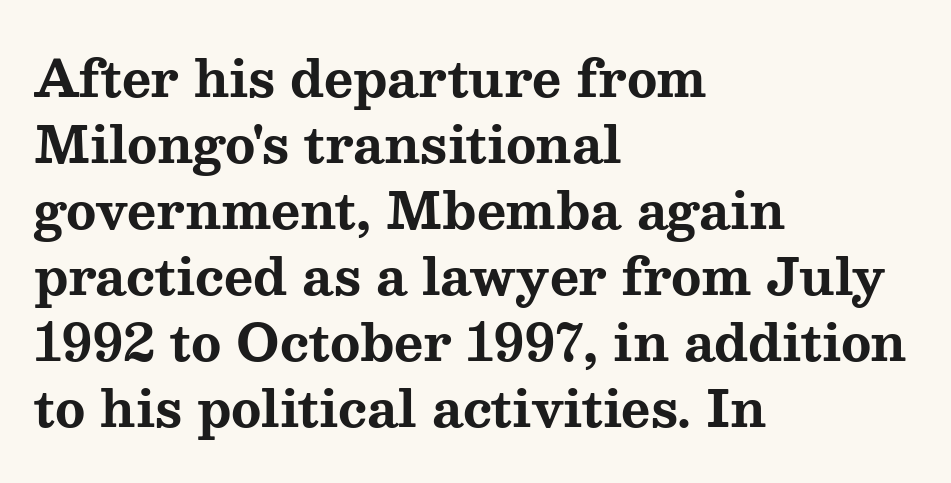
Each row of text sits above clean, open space. Characters remain perfectly vertical along every line. What kind of face is this? One with serifs. Leading matches the norm, producing a regular column. Weight check: bold — yes, fully. Compared with typical body copy, the letter spacing here is the same.
